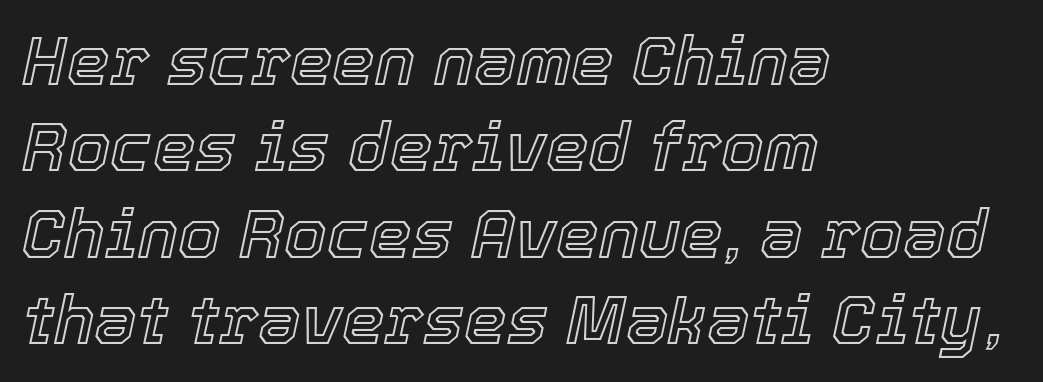
The image shows 68 px text type, italic (leaning right); set left-aligned, normal line spacing (1.27x), normal letter spacing, not underlined; a medium x-height.
